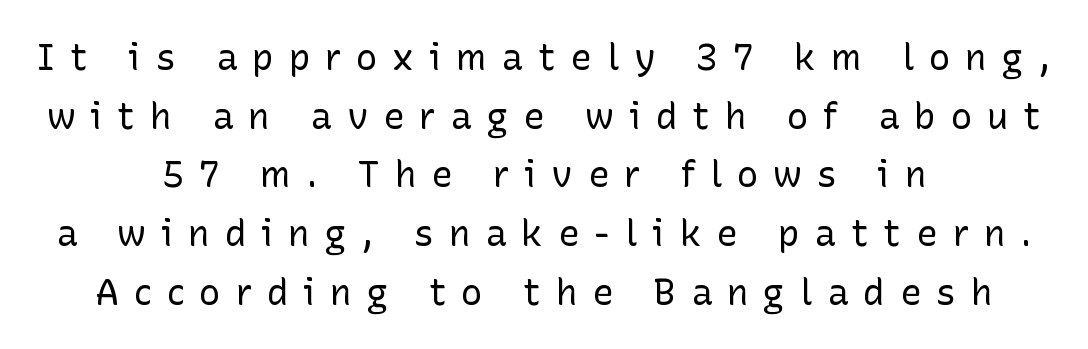
{"serif": "no", "italic": "no", "bold": "no", "weight": "regular", "width": "normal", "stroke_contrast": "low", "x_height": "medium", "monospaced": "no", "underline": "no", "align": "center", "line_spacing": "normal", "line_spacing_ratio": 1.63, "letter_spacing": "wide", "letter_spacing_em": 0.41, "glyph_px": 36}
